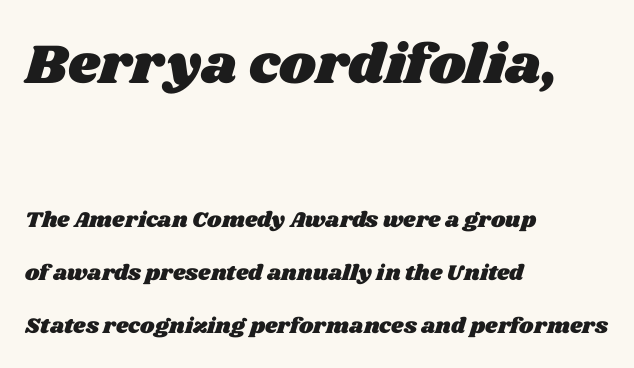
The image shows 56 px wide type; set left-aligned, loose line spacing (2.4x), normal letter spacing, not underlined; the first (top) block is 2.55x larger; medium stroke contrast and a large x-height.
